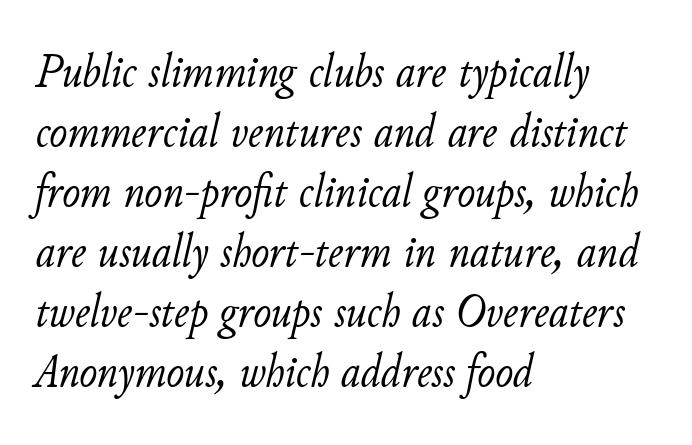
The image shows 48 px light type, italic (leaning right); set left-aligned, normal line spacing (1.25x), normal letter spacing, not underlined; low stroke contrast and a small x-height.
